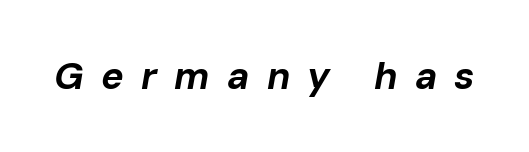
{"italic": "yes", "lean": "right", "slant_degrees": 10, "bold": "yes", "weight": "bold", "width": "normal", "stroke_contrast": "low", "x_height": "medium", "monospaced": "no", "underline": "no", "letter_spacing": "wide", "letter_spacing_em": 0.45, "glyph_px": 38}
